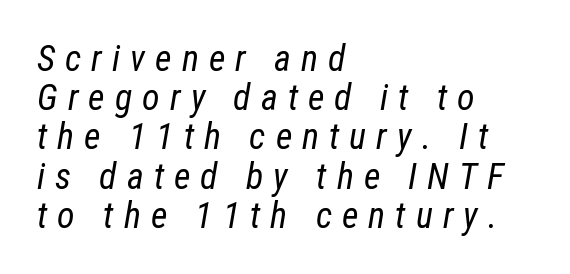
{"italic": "yes", "lean": "right", "slant_degrees": 12, "bold": "no", "weight": "regular", "width": "condensed", "stroke_contrast": "low", "x_height": "medium", "monospaced": "no", "underline": "no", "align": "left", "line_spacing": "tight", "line_spacing_ratio": 1.09, "letter_spacing": "wide", "letter_spacing_em": 0.28, "glyph_px": 36}
